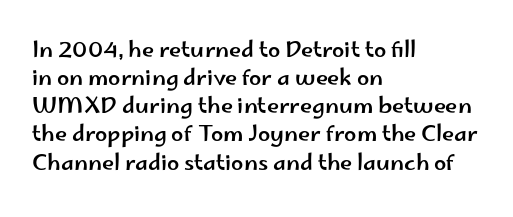
The image shows 22 px text type, upright; set left-aligned, normal line spacing (1.28x), normal letter spacing, not underlined.
